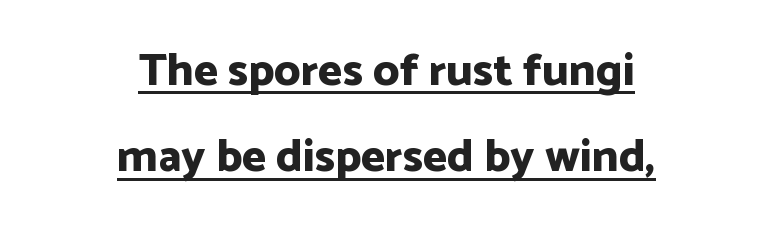
The image shows 46 px bold sans-serif type, upright; set centered, line spacing 1.88x, normal letter spacing, underlined; low stroke contrast and a medium x-height.
